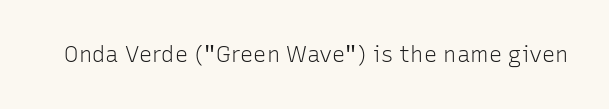
The image shows 22 px text type, upright; set normal letter spacing, not underlined.
